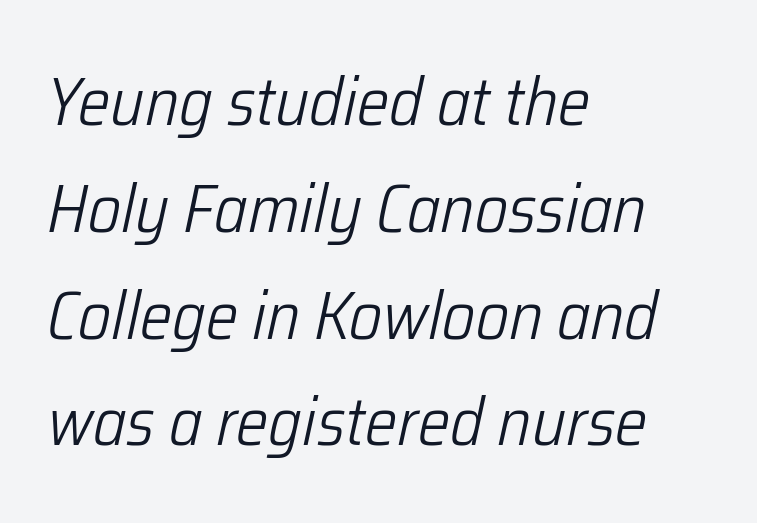
The image shows 68 px light, condensed type, italic (leaning right); set left-aligned, normal line spacing (1.57x), normal letter spacing, not underlined; low stroke contrast and a medium x-height.
